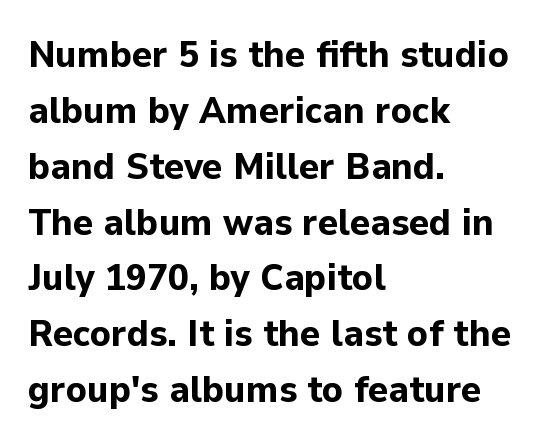
The image shows 38 px bold sans-serif type, upright; set left-aligned, normal line spacing (1.47x), normal letter spacing, not underlined; low stroke contrast and a medium x-height.
